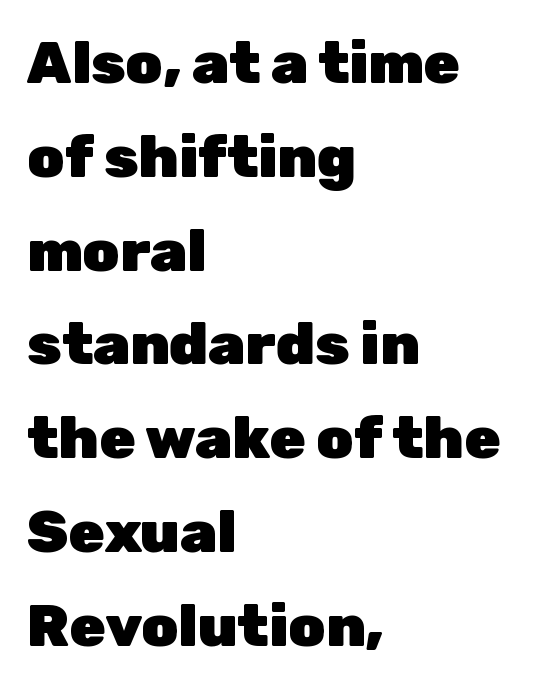
Q: Is the text bold? A: Yes.
Q: Is the text italic (slanted)? A: No, it is upright.
Q: Is the typeface a serif or a sans-serif typeface? A: Sans-serif.
Q: Is the text underlined? A: No.
Q: How is the paragraph aligned? A: Left-aligned.
Q: Is the spacing between letters normal or unusually wide? A: Normal.
Q: Is the spacing between lines tight, normal or loose? A: Normal.
Q: Width (condensed, normal, or wide)? A: Normal.
Q: Stroke contrast? A: Low.
Q: x-height? A: Medium.
Q: Monospaced? A: No.
